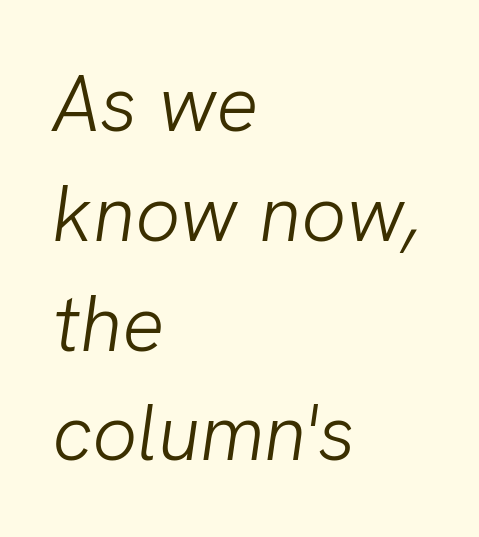
Visually the block forms a straight wall on the left and a jagged coastline on the right. Caption: standard tracking, unaltered. Leading matches the norm, producing a regular column. A quiet, ordinary-to-light weight characterises the typeface. Check the space under the baseline: it is left empty. No feet cap the strokes, marking this as sans-serif type.
